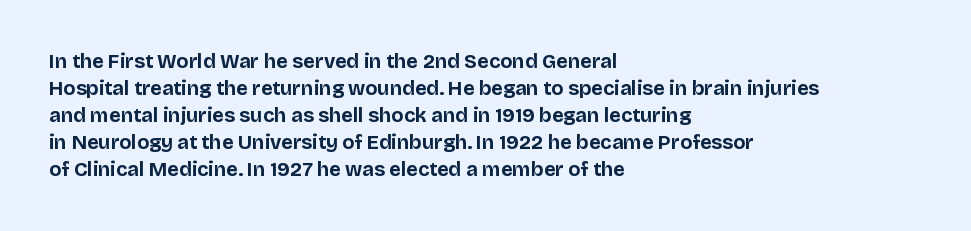
The font's upright variant was chosen for this text. Notice how the passage keeps a crisp vertical edge on the left only. Honestly, the row spacing looks completely unremarkable. Bare-footed words on every line.
